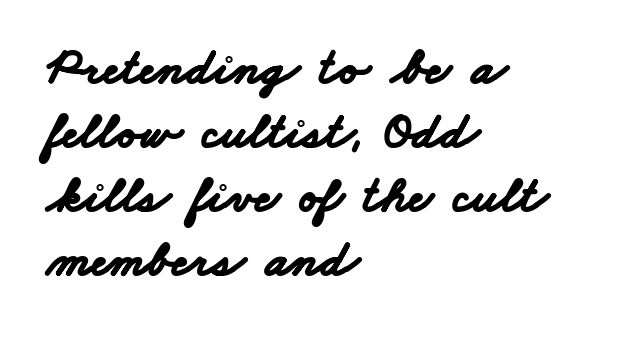
The passage shown is not underscored anywhere. The letters sit at their default tracking, neither squeezed nor spread. To sum up the face: it is a sans, with no serifs. These lines are rendered in a variable-pitch font. Pretty heavy lettering here — definitely bold.
